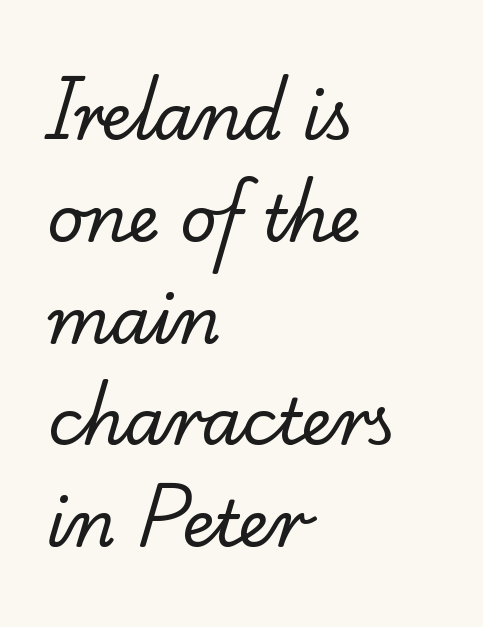
{"bold": "no", "weight": "regular", "width": "normal", "stroke_contrast": "low", "x_height": "small", "monospaced": "no", "underline": "no", "align": "left", "line_spacing": "normal", "line_spacing_ratio": 1.59, "letter_spacing": "normal", "letter_spacing_em": 0.0, "glyph_px": 64}
